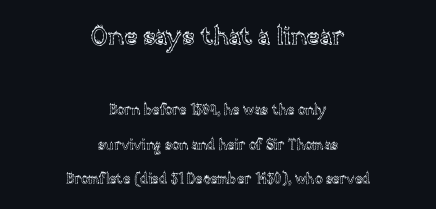
The image shows 25 px text type, upright; set centered, loose line spacing (2.45x), normal letter spacing, not underlined; the first (top) block is 1.79x larger.
